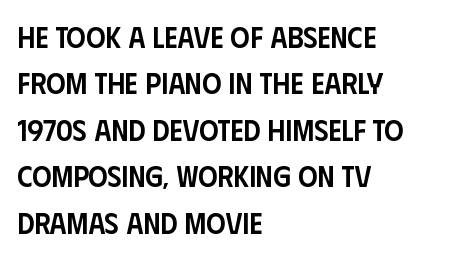
Q: Is the text bold? A: Semi-bold.
Q: Is the text italic (slanted)? A: No, it is upright.
Q: Is the typeface a serif or a sans-serif typeface? A: Sans-serif.
Q: Is the text underlined? A: No.
Q: How is the paragraph aligned? A: Left-aligned.
Q: Is the spacing between letters normal or unusually wide? A: Normal.
Q: Is the spacing between lines tight, normal or loose? A: Normal.
Q: Width (condensed, normal, or wide)? A: Condensed.
Q: Stroke contrast? A: Low.
Q: x-height? A: Large.
Q: Monospaced? A: No.
